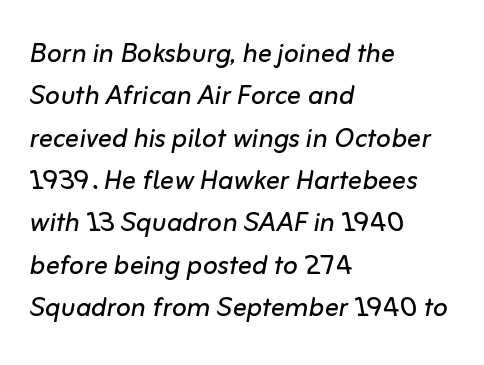
The image shows 35 px regular-weight type, italic (leaning right); set left-aligned, line spacing 1.21x, normal letter spacing, not underlined; low stroke contrast and a medium x-height.
